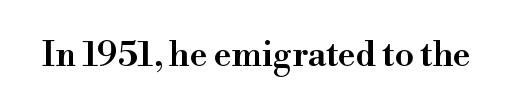
The image shows 34 px semibold serif type, upright; set normal letter spacing, not underlined; high stroke contrast and a small x-height.
